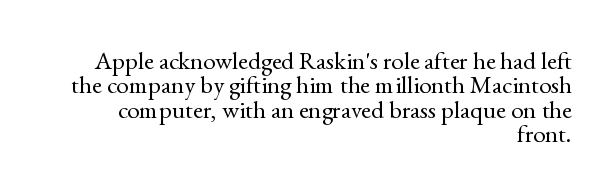
{"italic": "no", "bold": "no", "underline": "no", "align": "right", "line_spacing": "tight", "line_spacing_ratio": 0.98, "letter_spacing": "normal", "letter_spacing_em": 0.0, "glyph_px": 25}
